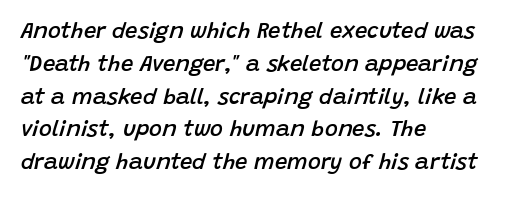
The image shows 22 px text type, italic (leaning right); set left-aligned, normal line spacing (1.49x), normal letter spacing, not underlined.
